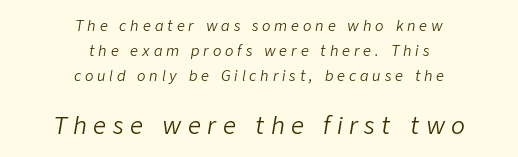
{"italic": "yes", "lean": "right", "slant_degrees": 9, "bold": "no", "underline": "no", "align": "center", "line_spacing_ratio": 1.79, "letter_spacing": "wide", "letter_spacing_em": 0.28, "larger_block": "second", "size_ratio": 1.64, "glyph_px": 23}
